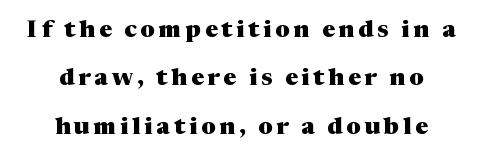
Q: Is the text bold? A: Yes.
Q: Is the text italic (slanted)? A: No, it is upright.
Q: Is the text underlined? A: No.
Q: How is the paragraph aligned? A: Centered.
Q: Is the spacing between lines tight, normal or loose? A: Loose.
